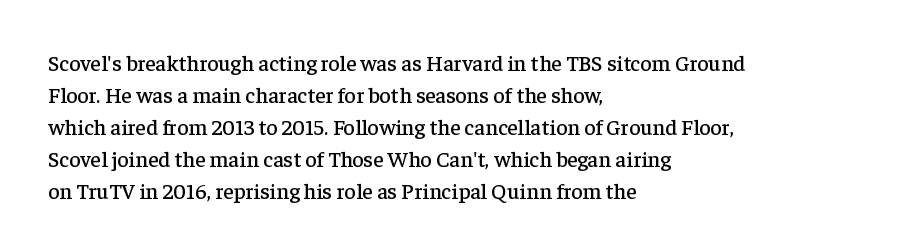
The image shows 22 px text type, upright; set left-aligned, normal line spacing (1.45x), normal letter spacing, not underlined.
